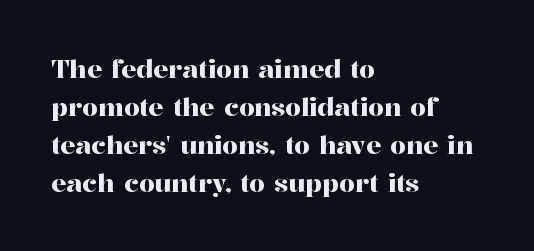
The image shows 25 px text type, upright; set left-aligned, normal line spacing (1.52x), normal letter spacing, not underlined.
